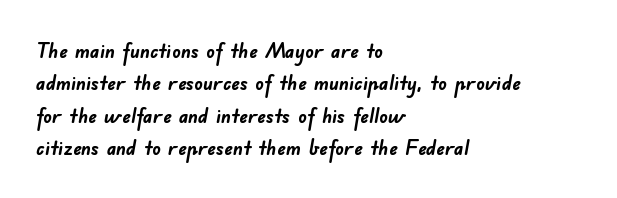
The passage shown stacks its lines at a standard gap. The line texture is even and compact thanks to regular tracking. The lines are quadded left. In terms of weight, the rendering is a true, heavy bold. The foot of each line stays bare and open.
